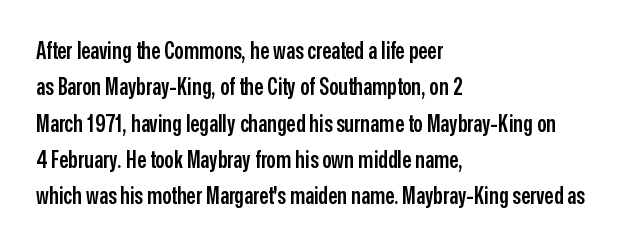
{"italic": "no", "bold": "semi", "underline": "no", "align": "left", "line_spacing": "normal", "line_spacing_ratio": 1.58, "letter_spacing": "normal", "letter_spacing_em": 0.0, "glyph_px": 23}
